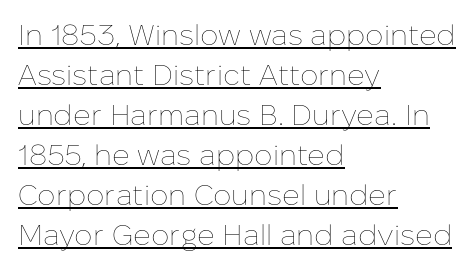
The image shows 29 px thin type, upright; set left-aligned, normal line spacing (1.38x), normal letter spacing, underlined; low stroke contrast and a medium x-height.
